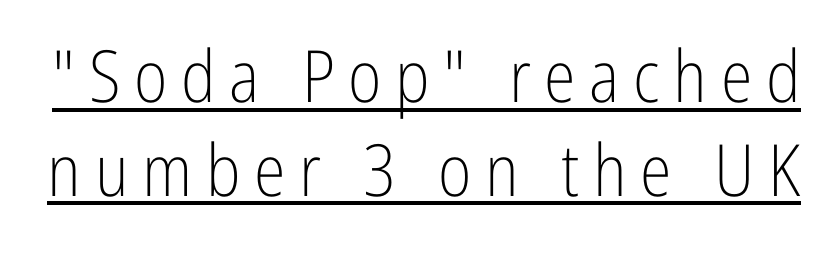
{"serif": "no", "italic": "no", "bold": "no", "weight": "light", "width": "condensed", "stroke_contrast": "low", "x_height": "medium", "monospaced": "no", "underline": "yes", "line_spacing": "normal", "line_spacing_ratio": 1.3, "glyph_px": 72}
